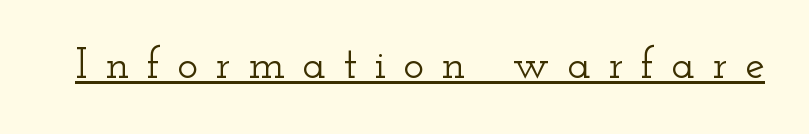
{"serif": "yes", "italic": "no", "width": "wide", "stroke_contrast": "low", "x_height": "small", "monospaced": "no", "underline": "yes", "letter_spacing": "wide", "letter_spacing_em": 0.39, "glyph_px": 44}
